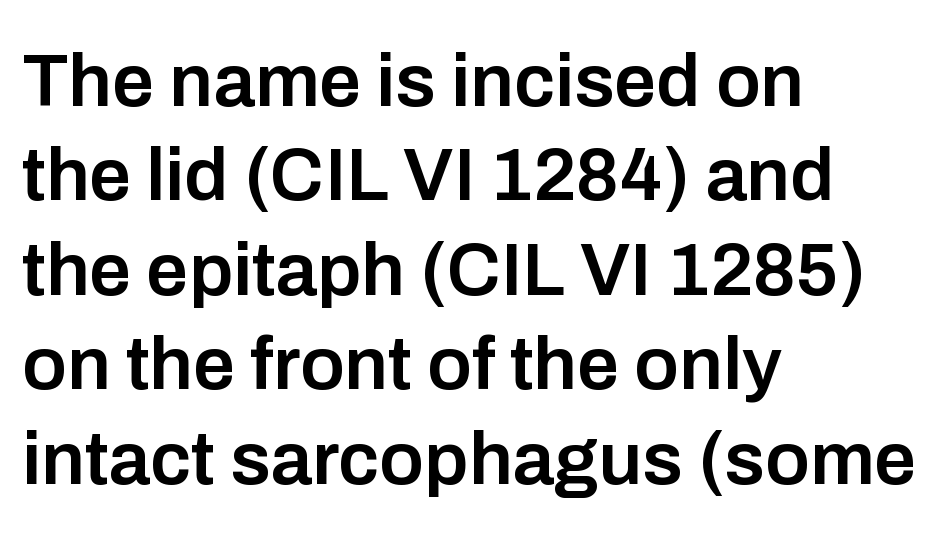
{"serif": "no", "italic": "no", "bold": "semi", "weight": "semibold", "width": "normal", "stroke_contrast": "low", "x_height": "medium", "monospaced": "no", "underline": "no", "align": "left", "line_spacing": "normal", "line_spacing_ratio": 1.26, "letter_spacing": "normal", "letter_spacing_em": 0.0, "glyph_px": 75}
